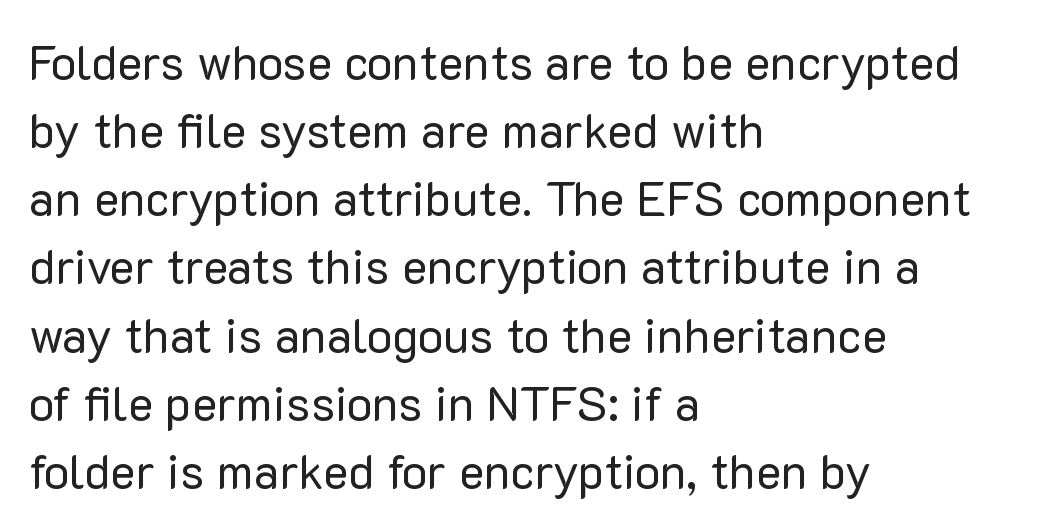
The image shows 48 px regular-weight sans-serif type, upright; set left-aligned, normal line spacing (1.42x), normal letter spacing, not underlined; low stroke contrast and a medium x-height.
